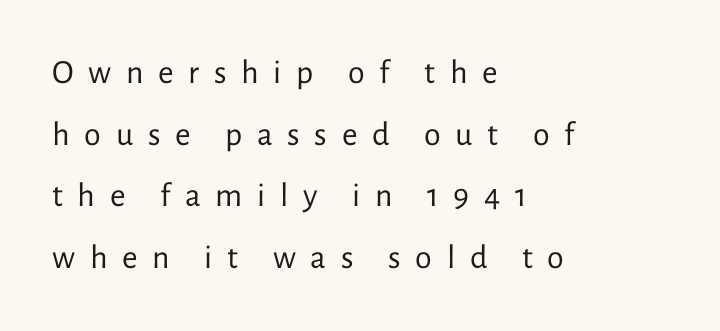
{"serif": "no", "italic": "no", "bold": "no", "weight": "regular", "width": "normal", "stroke_contrast": "low", "x_height": "medium", "monospaced": "no", "underline": "no", "align": "left", "line_spacing_ratio": 1.81, "letter_spacing": "wide", "letter_spacing_em": 0.43, "glyph_px": 34}
